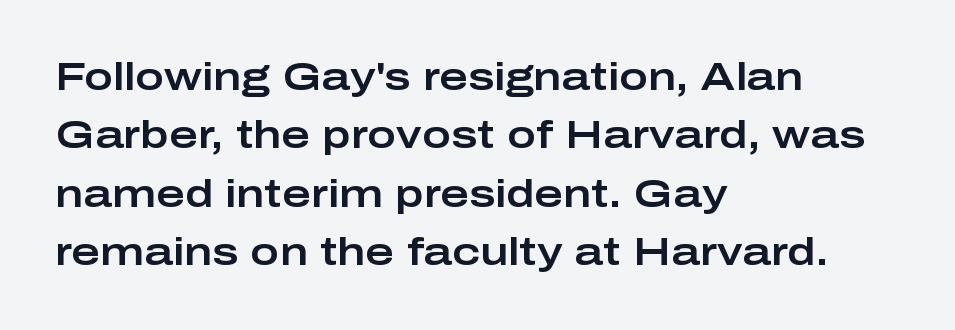
Q: Is the text italic (slanted)? A: No, it is upright.
Q: Is the typeface a serif or a sans-serif typeface? A: Sans-serif.
Q: Is the text underlined? A: No.
Q: How is the paragraph aligned? A: Left-aligned.
Q: Is the spacing between letters normal or unusually wide? A: Normal.
Q: Is the spacing between lines tight, normal or loose? A: Normal.
Q: Width (condensed, normal, or wide)? A: Wide.
Q: Stroke contrast? A: Low.
Q: x-height? A: Medium.
Q: Monospaced? A: No.
